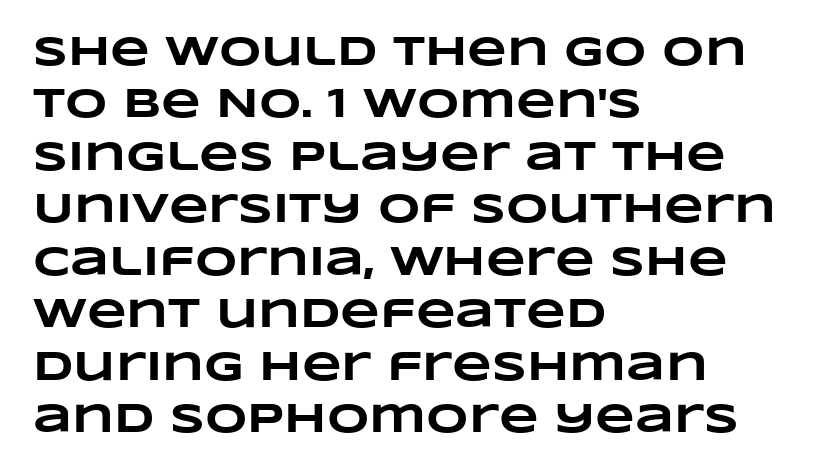
{"bold": "yes", "weight": "heavy", "width": "wide", "stroke_contrast": "low", "x_height": "large", "monospaced": "no", "underline": "no", "align": "left", "line_spacing": "normal", "line_spacing_ratio": 1.28, "letter_spacing": "normal", "letter_spacing_em": 0.0, "glyph_px": 41}
